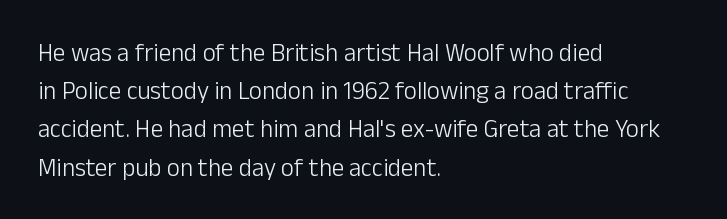
Q: Is the text bold? A: No.
Q: Is the text italic (slanted)? A: No, it is upright.
Q: Is the text underlined? A: No.
Q: How is the paragraph aligned? A: Left-aligned.
Q: Is the spacing between letters normal or unusually wide? A: Normal.
Q: Is the spacing between lines tight, normal or loose? A: Normal.
